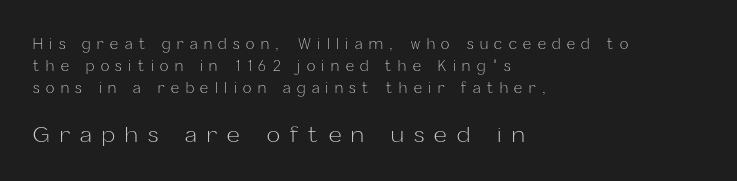
{"italic": "no", "bold": "no", "underline": "no", "align": "left", "line_spacing": "normal", "line_spacing_ratio": 1.58, "letter_spacing": "wide", "letter_spacing_em": 0.47, "larger_block": "second", "size_ratio": 1.57, "glyph_px": 22}
